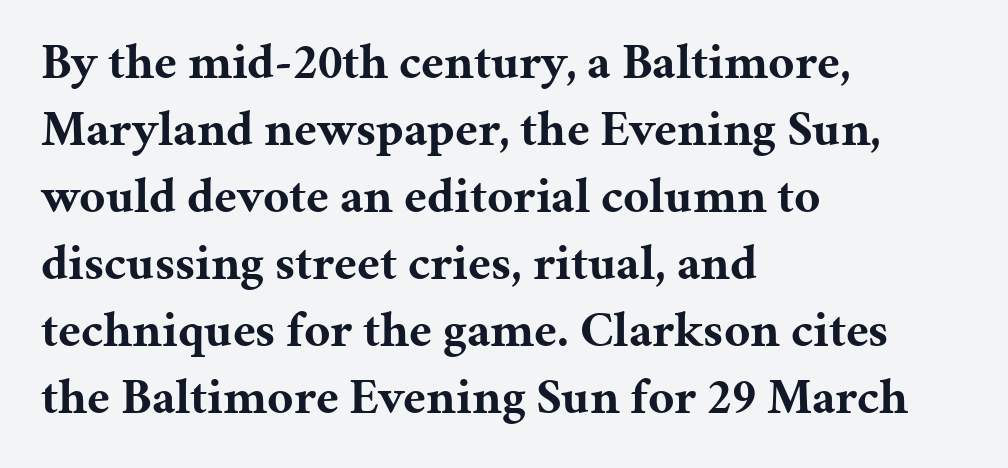
{"serif": "yes", "italic": "no", "bold": "yes", "weight": "bold", "width": "normal", "stroke_contrast": "medium", "x_height": "medium", "monospaced": "no", "underline": "no", "align": "left", "line_spacing": "normal", "line_spacing_ratio": 1.34, "letter_spacing": "normal", "letter_spacing_em": 0.0, "glyph_px": 50}
